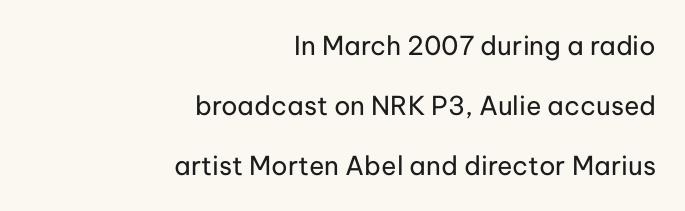
{"italic": "no", "bold": "no", "underline": "no", "align": "right", "line_spacing": "loose", "line_spacing_ratio": 2.3, "letter_spacing": "normal", "letter_spacing_em": 0.0, "glyph_px": 26}
